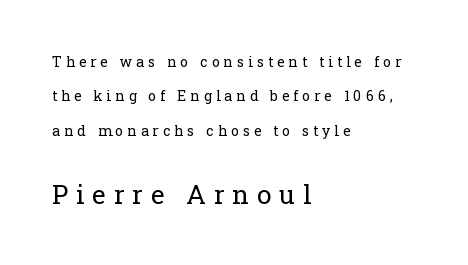
{"italic": "no", "bold": "no", "underline": "no", "align": "left", "line_spacing": "loose", "line_spacing_ratio": 2.46, "letter_spacing": "wide", "letter_spacing_em": 0.3, "larger_block": "second", "size_ratio": 1.86, "glyph_px": 26}
